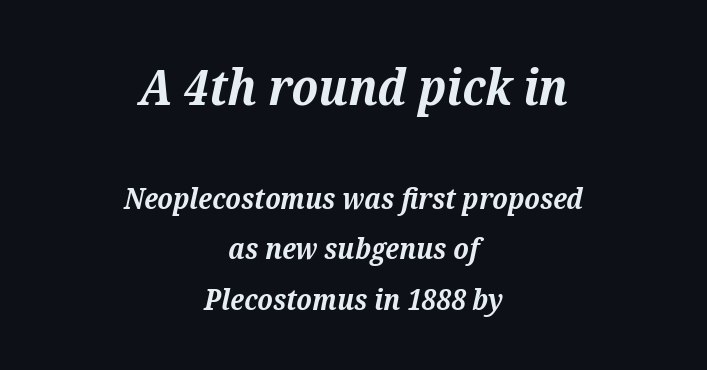
Nobody drew a line under any word here. The passage shown is typed in a proportional face where columns would drift. This is serif lettering, the kind often seen in printed books. Emphasis-style slanted type is in use. Here the glyphs are tracked normally, forming tight word shapes.
